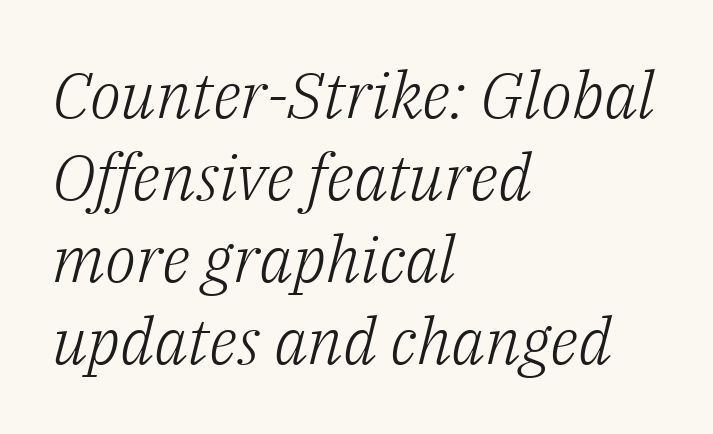
The image shows 64 px light serif type, italic (leaning right); set left-aligned, normal line spacing (1.28x), normal letter spacing, not underlined; low stroke contrast and a medium x-height.
